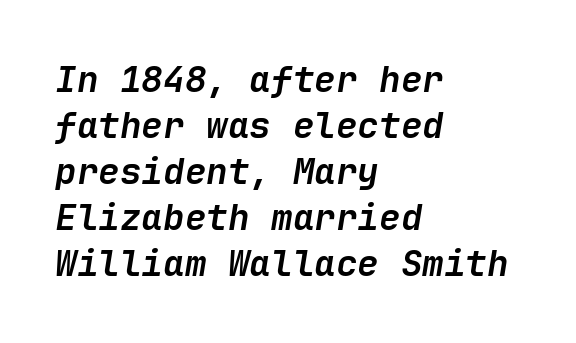
Q: Is the text bold? A: Yes.
Q: Is the text italic (slanted)? A: Yes, it leans right by about 9 degrees.
Q: Is the text underlined? A: No.
Q: How is the paragraph aligned? A: Left-aligned.
Q: Is the spacing between letters normal or unusually wide? A: Normal.
Q: Is the spacing between lines tight, normal or loose? A: Normal.
Q: Width (condensed, normal, or wide)? A: Normal.
Q: Stroke contrast? A: Low.
Q: x-height? A: Medium.
